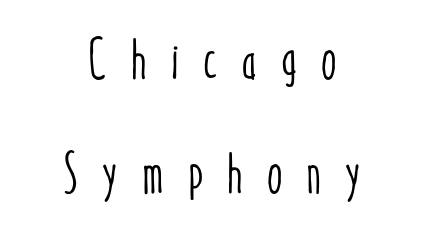
The image shows 56 px condensed type, upright; set centered, loose line spacing (2.03x), unusually wide letter spacing (+0.43 em), not underlined; low stroke contrast and a medium x-height.
